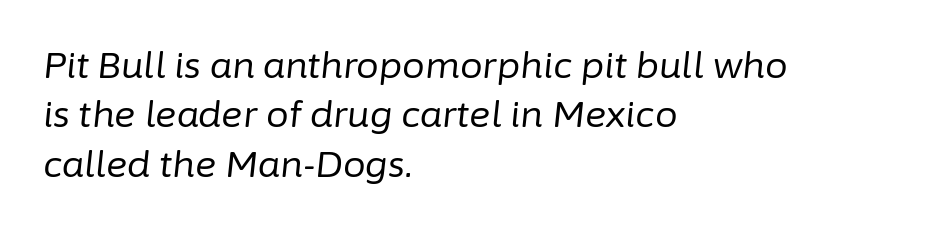
Descender tails drop into unmarked territory. The rendering uses a moderate line-height, typical for paragraphs. The tracking reads as untouched default to a designer's eye. Is this a heavy cut? Hardly; it is regular or lighter. This rendering uses left alignment, leaving the right contour irregular. The letters advance in unequal steps, a hallmark of proportional type.
